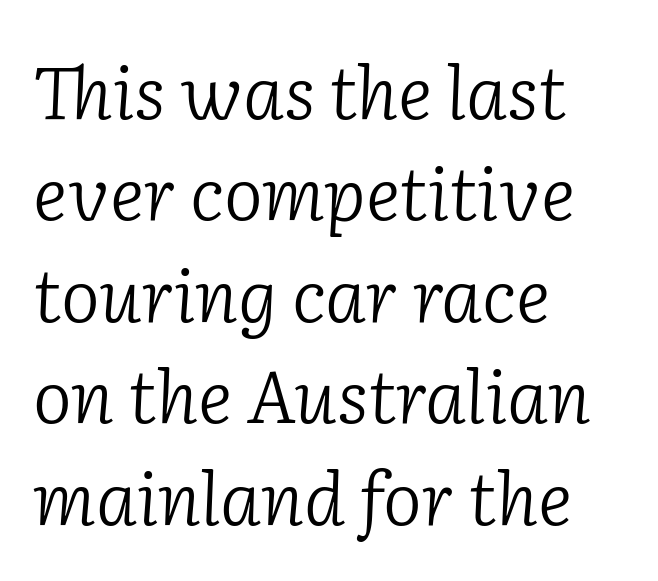
Q: Is the text bold? A: No.
Q: Is the text italic (slanted)? A: Yes, it leans right by about 2 degrees.
Q: Is the typeface a serif or a sans-serif typeface? A: Serif.
Q: Is the text underlined? A: No.
Q: How is the paragraph aligned? A: Left-aligned.
Q: Is the spacing between letters normal or unusually wide? A: Normal.
Q: Is the spacing between lines tight, normal or loose? A: Normal.
Q: Width (condensed, normal, or wide)? A: Normal.
Q: Stroke contrast? A: Low.
Q: x-height? A: Medium.
Q: Monospaced? A: No.
